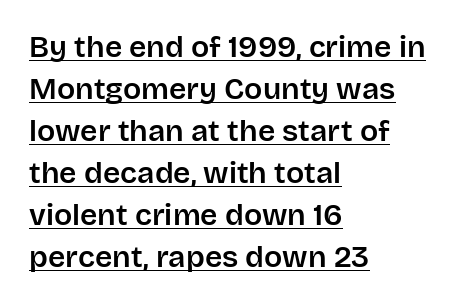
The gaps between neighbouring characters are ordinary and unremarkable. Each letter keeps its own natural width here, so spacing adapts to shape. Stroke terminals: plain, sans-serif. Leading matches the norm, producing a regular column. The rendering uses the underline text-decoration. Italic: no, the glyphs are upright roman.
